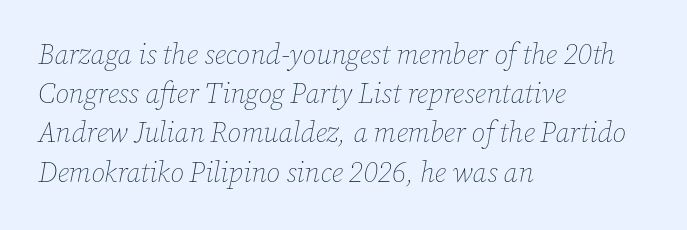
Q: Is the text bold? A: No.
Q: Is the text italic (slanted)? A: Yes, it leans right by about 12 degrees.
Q: Is the text underlined? A: No.
Q: How is the paragraph aligned? A: Left-aligned.
Q: Is the spacing between letters normal or unusually wide? A: Normal.
Q: Is the spacing between lines tight, normal or loose? A: Normal.
Q: Width (condensed, normal, or wide)? A: Normal.
Q: Stroke contrast? A: Low.
Q: x-height? A: Medium.
Q: Monospaced? A: No.
